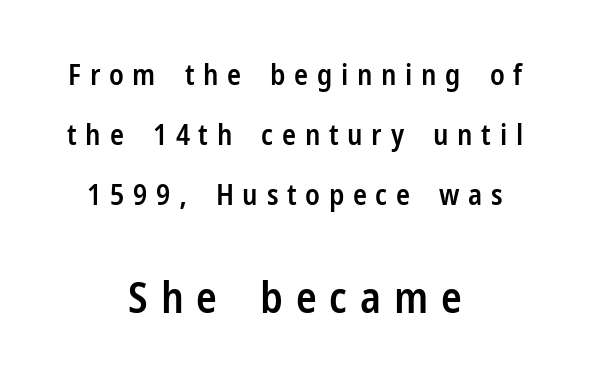
{"serif": "no", "italic": "no", "bold": "semi", "weight": "semibold", "width": "condensed", "stroke_contrast": "low", "x_height": "medium", "monospaced": "no", "underline": "no", "align": "center", "line_spacing": "loose", "line_spacing_ratio": 2.07, "letter_spacing": "wide", "letter_spacing_em": 0.3, "larger_block": "second", "size_ratio": 1.48, "glyph_px": 43}
